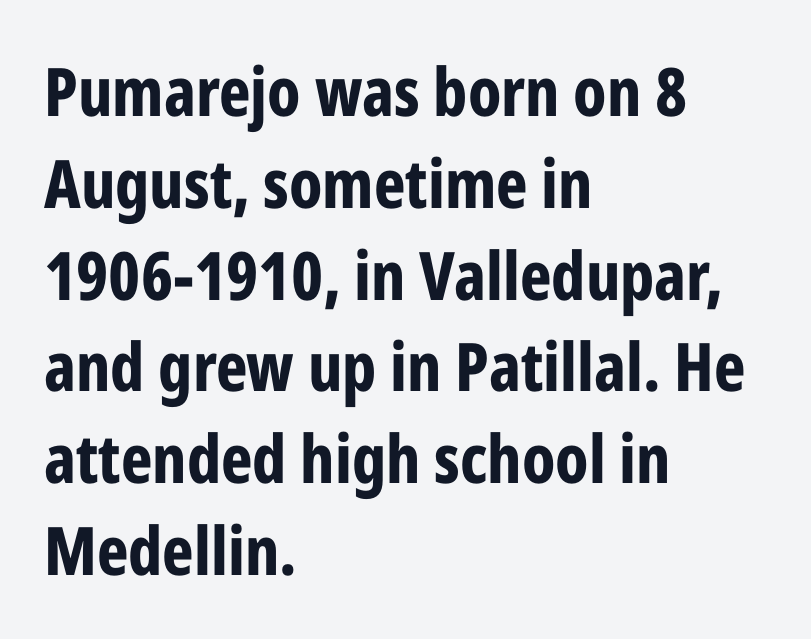
Words appear dense and cohesive because spacing is normal. The lines are quadded left. Heavy, bold letterforms. The glyphs in this specimen are sans serif.
